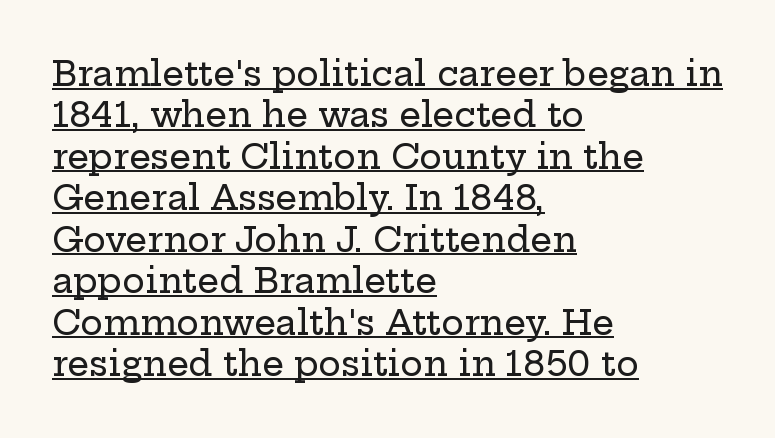
The image shows 34 px wide serif type, upright; set left-aligned, line spacing 1.22x, normal letter spacing, underlined; low stroke contrast and a medium x-height.
